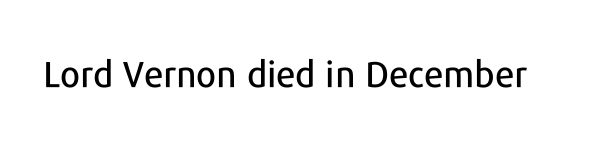
{"serif": "no", "italic": "no", "width": "normal", "stroke_contrast": "low", "x_height": "medium", "monospaced": "no", "underline": "no", "letter_spacing": "normal", "letter_spacing_em": 0.0, "glyph_px": 36}
